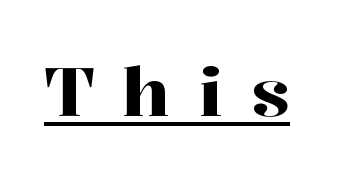
The font's upright variant was chosen for this text. The passage shown is typeset with a serif family. This rendering widens character spacing well past its baseline value. The rendered words wear a rule along their underside.
